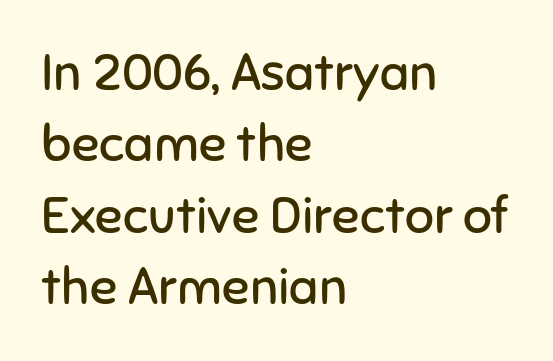
The letters look calm and open, with moderate or lighter stems. Honestly, there is no underline to notice here at all. Style check: upright. The passage is arranged the way most books set body copy — flush left.
